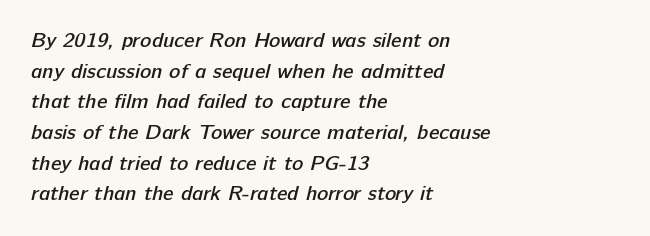
Caption: standard tracking, unaltered. Line spacing here is normal. Every letter is mildly thick-stroked: semibold rather than bold. Underline: absent. The lines in this sample share a left origin and differ only in where they stop.
